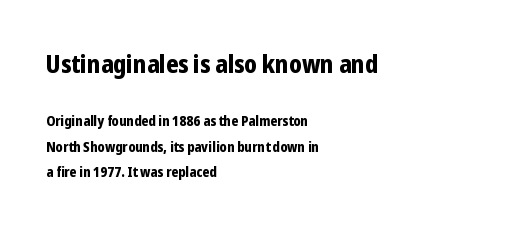
Q: Is the text bold? A: Yes.
Q: Is the text italic (slanted)? A: No, it is upright.
Q: Is the text underlined? A: No.
Q: How is the paragraph aligned? A: Left-aligned.
Q: Is the spacing between letters normal or unusually wide? A: Normal.
Q: Which block of text is set in a larger size, the first (top) or the second (bottom)? A: The first (top) one.
